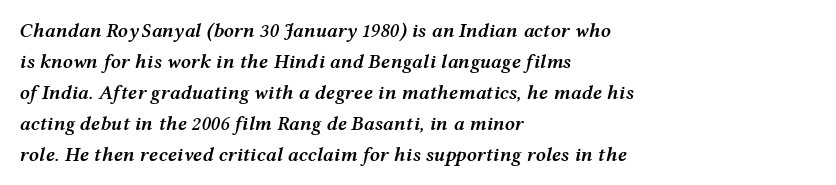
{"italic": "yes", "lean": "right", "slant_degrees": 12, "bold": "semi", "underline": "no", "align": "left", "line_spacing": "normal", "line_spacing_ratio": 1.55, "letter_spacing": "normal", "letter_spacing_em": 0.0, "glyph_px": 20}
